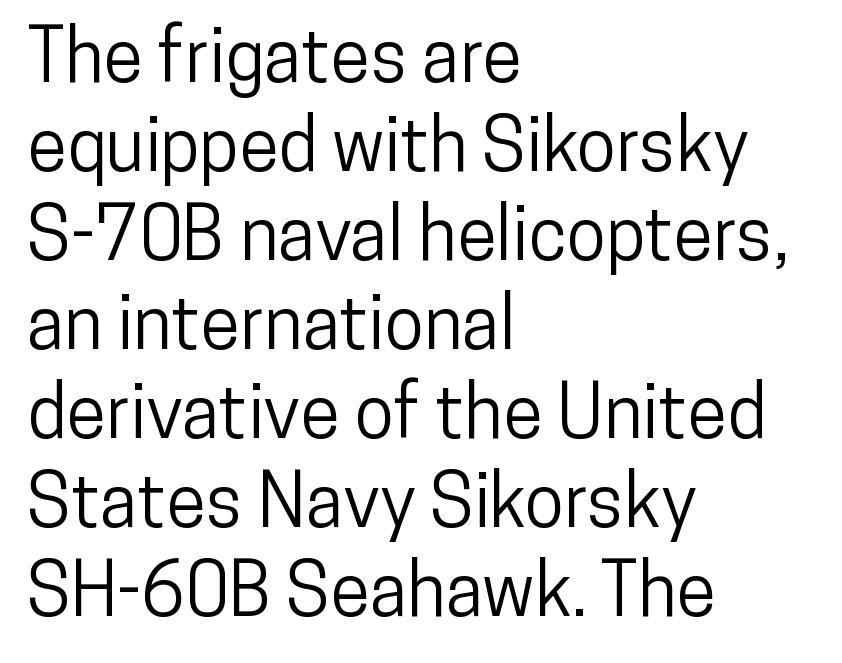
Tracking value appears to be zero — textbook default spacing. Is the block centered? No — it sits flush against the left margin. Characters remain perfectly vertical along every line. The type family on display is of the sans-serif kind. The gap between lines stays unmarked.
